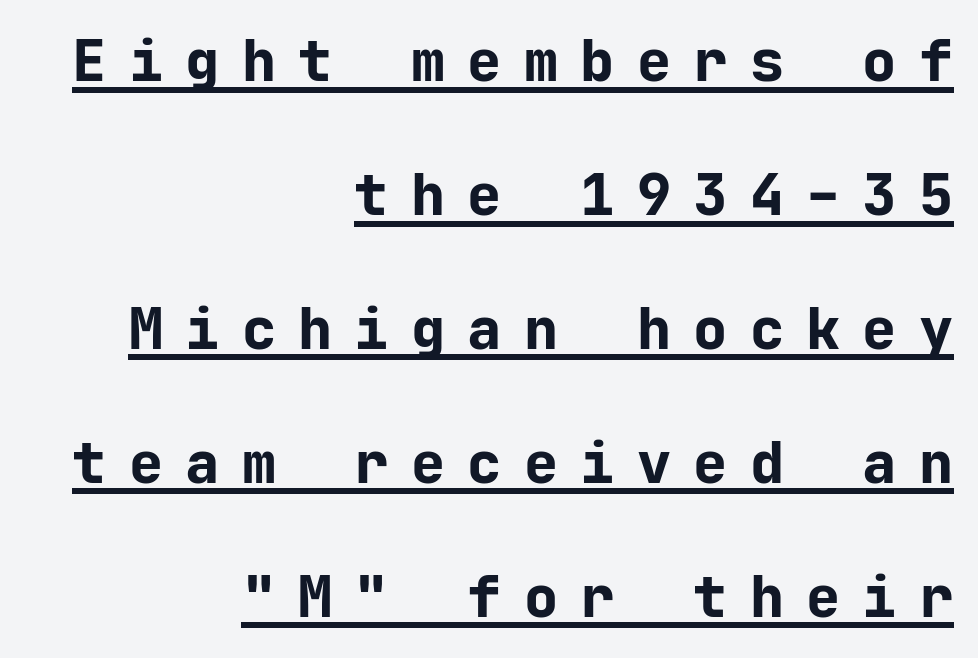
The image shows 57 px bold sans-serif type, upright, monospaced; set right-aligned, loose line spacing (2.35x), unusually wide letter spacing (+0.39 em), underlined; low stroke contrast and a medium x-height.
